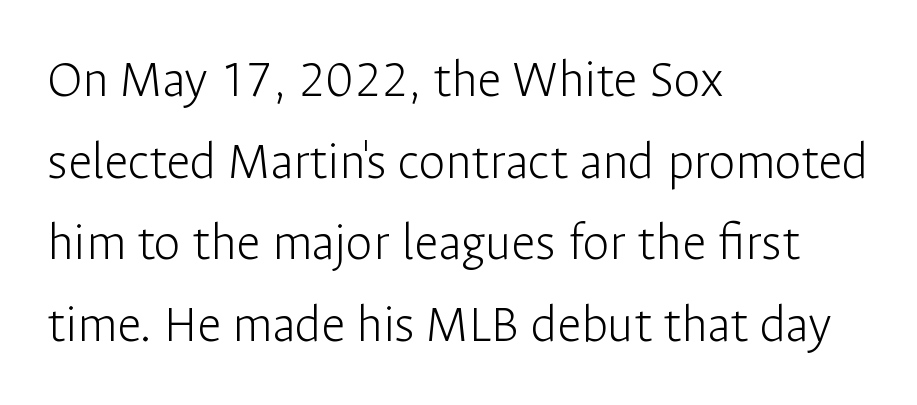
{"serif": "no", "italic": "no", "bold": "no", "weight": "light", "width": "normal", "stroke_contrast": "low", "x_height": "medium", "monospaced": "no", "underline": "no", "align": "left", "line_spacing": "normal", "line_spacing_ratio": 1.51, "letter_spacing": "normal", "letter_spacing_em": 0.0, "glyph_px": 54}
